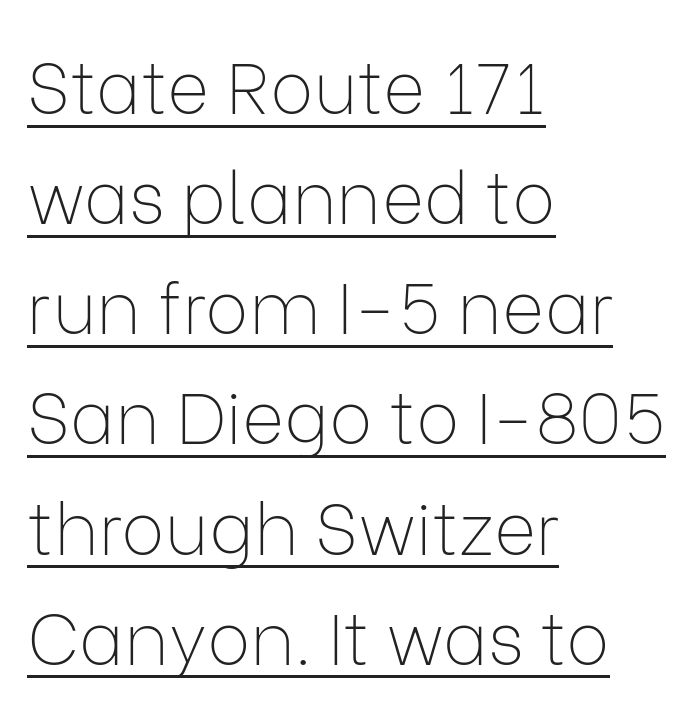
Does extra space separate the letters? No, they use regular spacing. All the whitespace from short lines collects on the right. Observe the absence of serifs on each vertical stroke in this sample. Honestly, the row spacing looks completely unremarkable. Weight: in the light-to-regular range.
